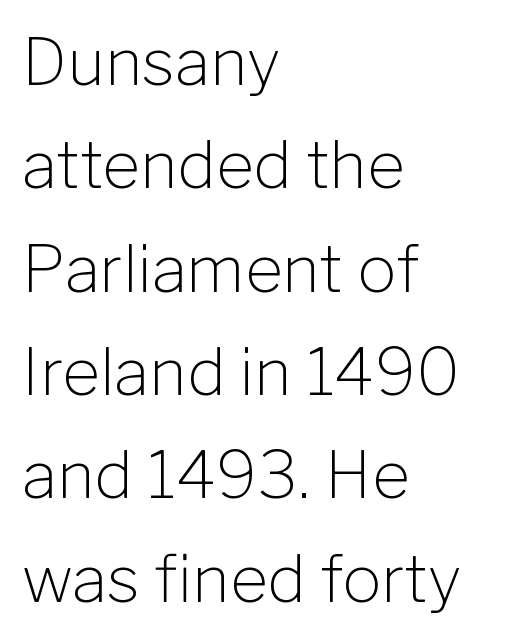
Q: Is the text bold? A: No.
Q: Is the text italic (slanted)? A: No, it is upright.
Q: Is the typeface a serif or a sans-serif typeface? A: Sans-serif.
Q: Is the text underlined? A: No.
Q: How is the paragraph aligned? A: Left-aligned.
Q: Is the spacing between letters normal or unusually wide? A: Normal.
Q: Is the spacing between lines tight, normal or loose? A: Normal.
Q: Width (condensed, normal, or wide)? A: Normal.
Q: Stroke contrast? A: Low.
Q: x-height? A: Medium.
Q: Monospaced? A: No.
